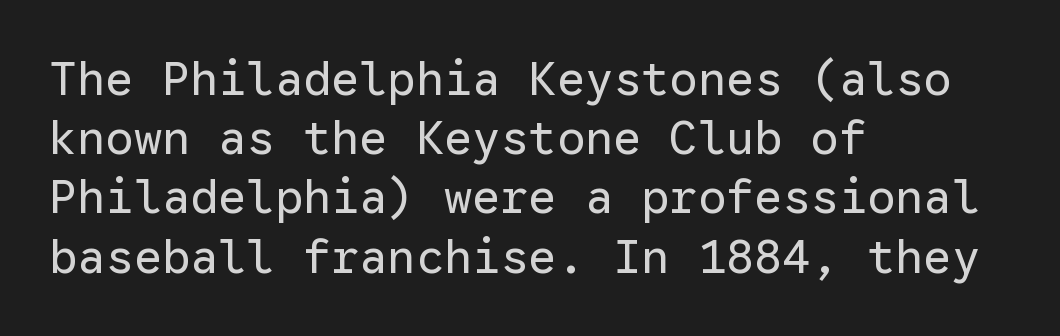
{"serif": "no", "italic": "no", "bold": "no", "weight": "regular", "width": "normal", "stroke_contrast": "low", "x_height": "medium", "monospaced": "yes", "underline": "no", "align": "left", "line_spacing": "normal", "line_spacing_ratio": 1.26, "letter_spacing": "normal", "letter_spacing_em": 0.0, "glyph_px": 47}
